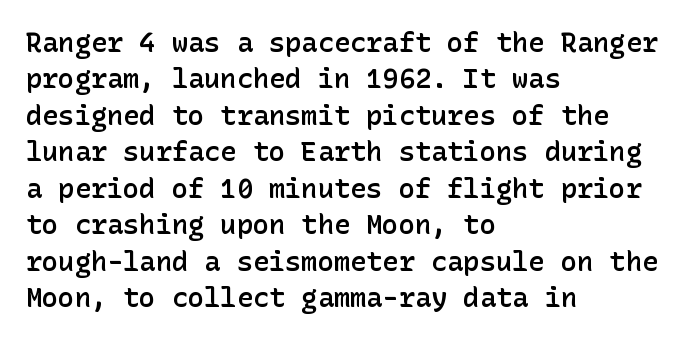
Q: Is the text bold? A: Semi-bold.
Q: Is the text italic (slanted)? A: No, it is upright.
Q: Is the text underlined? A: No.
Q: How is the paragraph aligned? A: Left-aligned.
Q: Is the spacing between letters normal or unusually wide? A: Normal.
Q: Is the spacing between lines tight, normal or loose? A: Normal.
